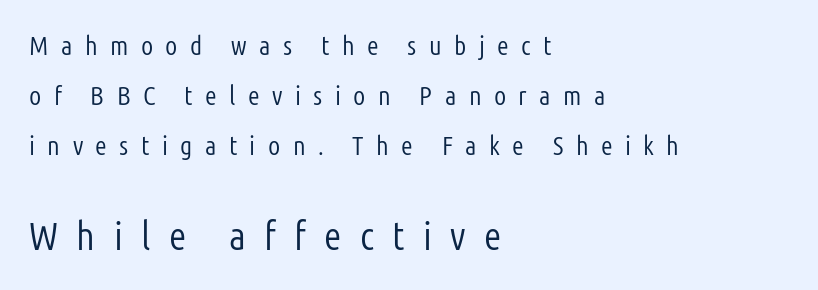
Q: Is the text bold? A: No.
Q: Is the text italic (slanted)? A: No, it is upright.
Q: Is the typeface a serif or a sans-serif typeface? A: Sans-serif.
Q: Is the text underlined? A: No.
Q: How is the paragraph aligned? A: Left-aligned.
Q: Is the spacing between letters normal or unusually wide? A: Unusually wide.
Q: Which block of text is set in a larger size, the first (top) or the second (bottom)? A: The second (bottom) one.
Q: Width (condensed, normal, or wide)? A: Condensed.
Q: Stroke contrast? A: Low.
Q: x-height? A: Medium.
Q: Monospaced? A: No.
